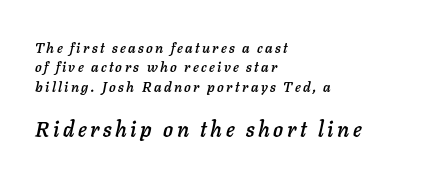
Q: Is the text italic (slanted)? A: Yes, it leans right by about 11 degrees.
Q: Is the text underlined? A: No.
Q: How is the paragraph aligned? A: Left-aligned.
Q: Is the spacing between lines tight, normal or loose? A: Normal.
Q: Which block of text is set in a larger size, the first (top) or the second (bottom)? A: The second (bottom) one.
